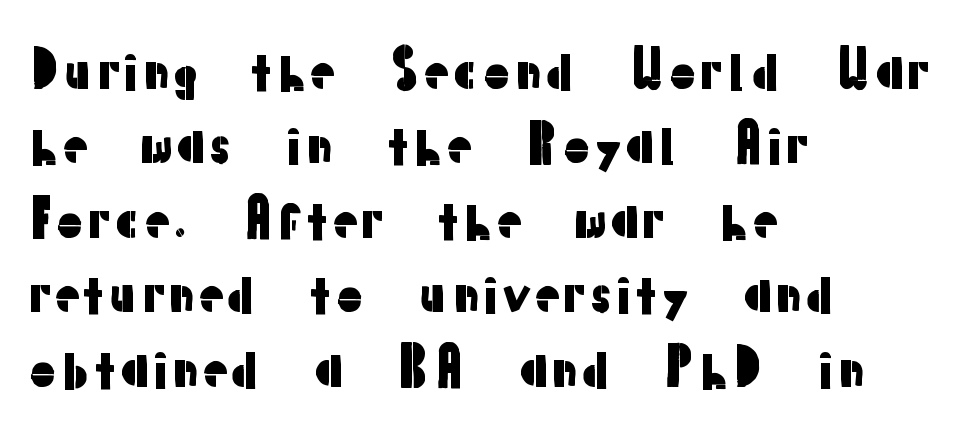
{"serif": "no", "italic": "no", "width": "normal", "stroke_contrast": "low", "x_height": "medium", "monospaced": "no", "underline": "no", "align": "left", "line_spacing": "normal", "line_spacing_ratio": 1.46, "letter_spacing": "normal", "letter_spacing_em": 0.0, "glyph_px": 51}
